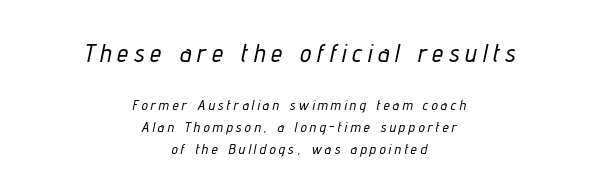
{"italic": "yes", "lean": "right", "slant_degrees": 12, "underline": "no", "align": "center", "line_spacing": "normal", "line_spacing_ratio": 1.57, "letter_spacing": "wide", "letter_spacing_em": 0.24, "larger_block": "first", "size_ratio": 1.79, "glyph_px": 25}
